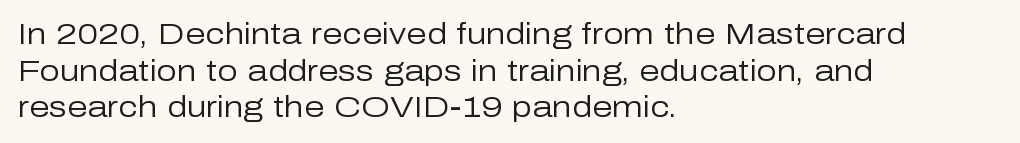
Q: Is the text bold? A: No.
Q: Is the text italic (slanted)? A: No, it is upright.
Q: Is the typeface a serif or a sans-serif typeface? A: Sans-serif.
Q: Is the text underlined? A: No.
Q: How is the paragraph aligned? A: Left-aligned.
Q: Is the spacing between letters normal or unusually wide? A: Normal.
Q: Is the spacing between lines tight, normal or loose? A: Normal.
Q: Width (condensed, normal, or wide)? A: Normal.
Q: Stroke contrast? A: Low.
Q: x-height? A: Medium.
Q: Monospaced? A: No.
